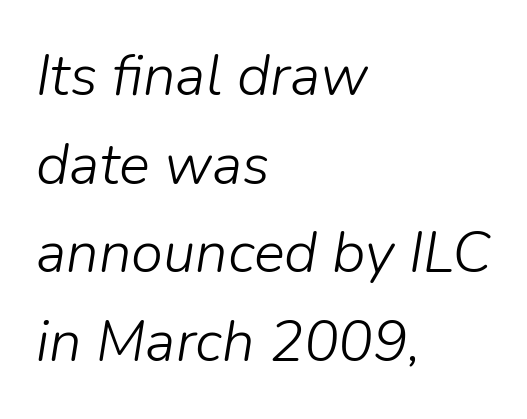
The image shows 58 px light type, italic (leaning right); set left-aligned, normal line spacing (1.53x), normal letter spacing, not underlined; low stroke contrast and a medium x-height.
